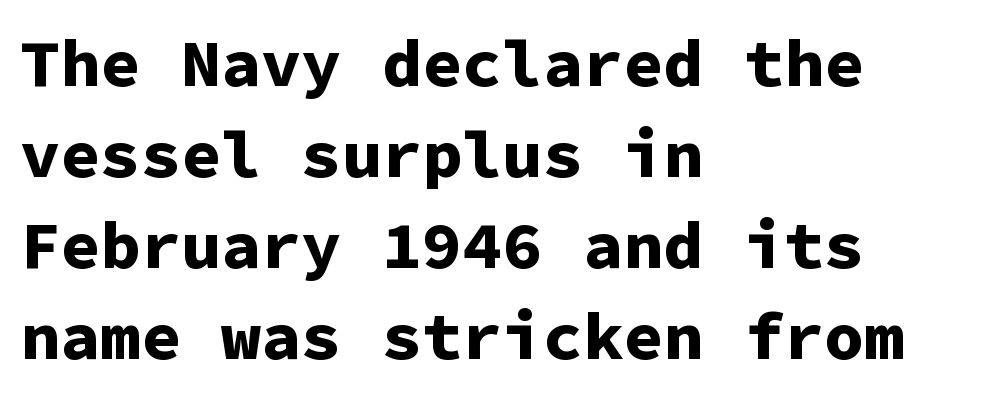
Q: Is the text bold? A: Yes.
Q: Is the text italic (slanted)? A: No, it is upright.
Q: Is the typeface a serif or a sans-serif typeface? A: Sans-serif.
Q: Is the text underlined? A: No.
Q: How is the paragraph aligned? A: Left-aligned.
Q: Is the spacing between letters normal or unusually wide? A: Normal.
Q: Is the spacing between lines tight, normal or loose? A: Normal.
Q: Width (condensed, normal, or wide)? A: Normal.
Q: Stroke contrast? A: Low.
Q: x-height? A: Medium.
Q: Monospaced? A: Yes.
